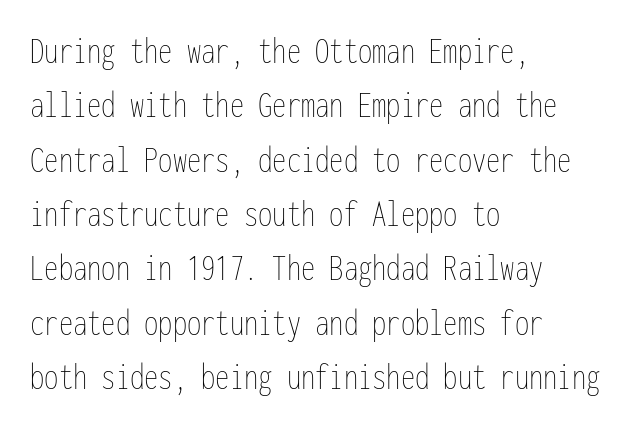
The strip under each line holds only bare page. Tracking value appears to be zero — textbook default spacing. Every character here occupies the same horizontal width, giving the sample a typewriter-like rhythm. Layout note: lines flush left. Stroke thickness stays within the range of a standard reading face or lighter.
